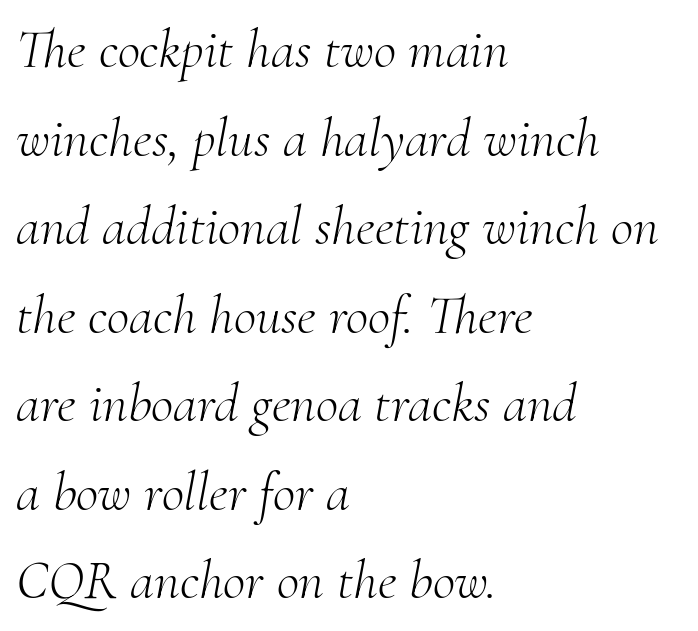
The image shows 55 px light serif type, italic (leaning right); set left-aligned, normal line spacing (1.61x), normal letter spacing, not underlined; medium stroke contrast and a small x-height.
